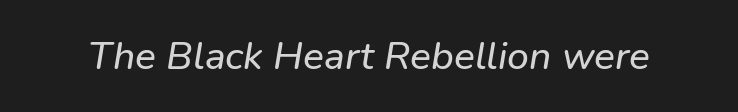
{"serif": "no", "width": "normal", "stroke_contrast": "low", "x_height": "medium", "monospaced": "no", "underline": "no", "letter_spacing": "normal", "letter_spacing_em": 0.0, "glyph_px": 39}
